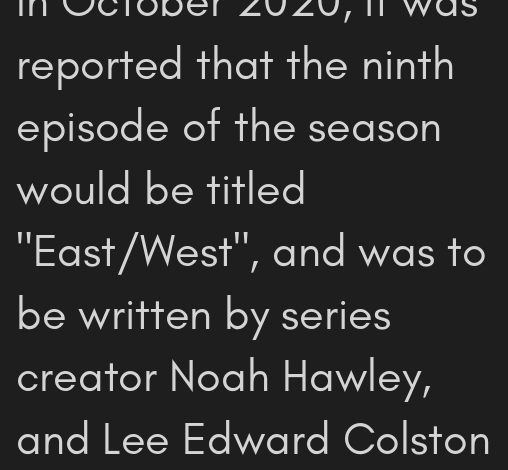
Q: Is the text bold? A: No.
Q: Is the text italic (slanted)? A: No, it is upright.
Q: Is the typeface a serif or a sans-serif typeface? A: Sans-serif.
Q: Is the text underlined? A: No.
Q: How is the paragraph aligned? A: Left-aligned.
Q: Is the spacing between letters normal or unusually wide? A: Normal.
Q: Is the spacing between lines tight, normal or loose? A: Normal.
Q: Width (condensed, normal, or wide)? A: Normal.
Q: Stroke contrast? A: Low.
Q: x-height? A: Small.
Q: Monospaced? A: No.
